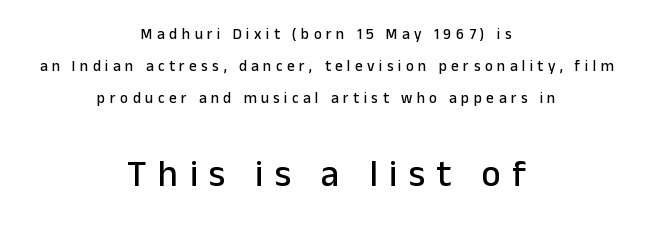
{"serif": "no", "italic": "no", "width": "normal", "stroke_contrast": "low", "x_height": "medium", "monospaced": "no", "underline": "no", "align": "center", "line_spacing": "loose", "line_spacing_ratio": 2.13, "letter_spacing": "wide", "letter_spacing_em": 0.3, "larger_block": "second", "size_ratio": 2.47, "glyph_px": 37}
